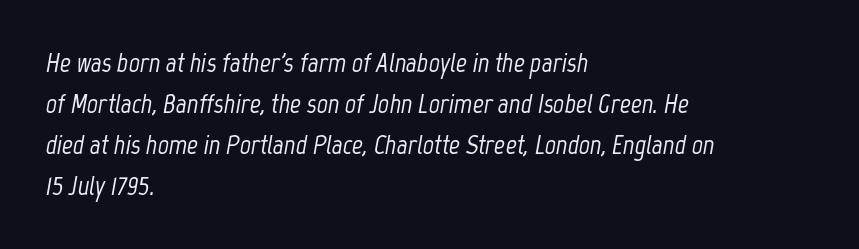
Tall strokes in this sample are angled rather than plumb. The rendering uses a moderate line-height, typical for paragraphs. Alignment: flush left. Check under the words: just untouched page.
